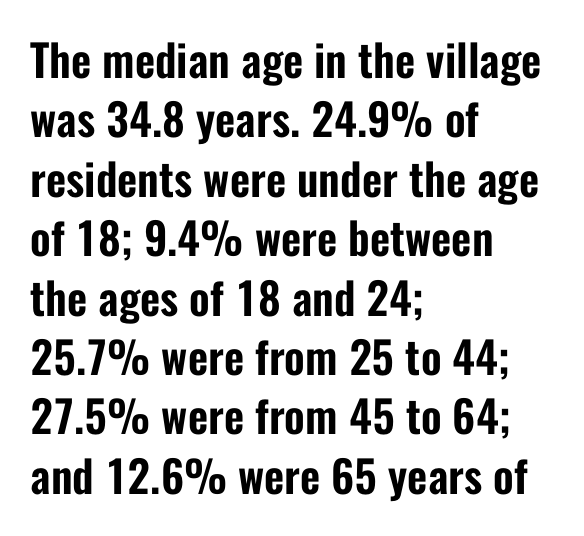
The image shows 44 px condensed sans-serif type, upright; set left-aligned, normal line spacing (1.35x), normal letter spacing, not underlined; low stroke contrast and a medium x-height.
